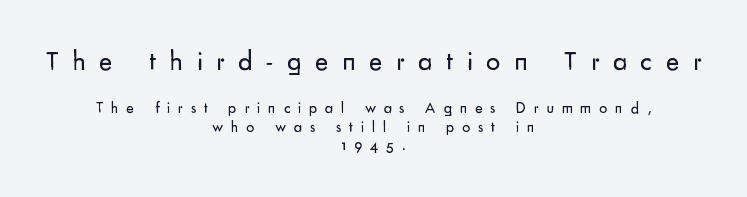
The type is letterspaced generously, with wide tracking. The passage shown is not bold in any degree. A typesetter would label this face a sans. Is the block centered? Yes — each line is placed symmetrically about the middle. Italic? Not at all — the glyphs are vertical.
